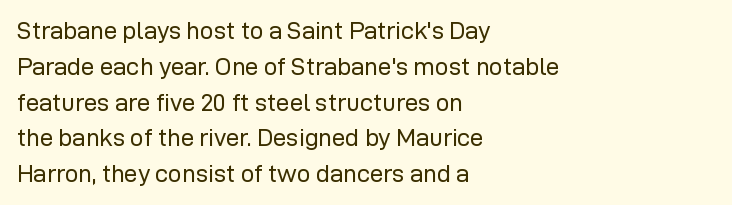
The setting favours the left margin, as ordinary paragraphs usually do. Upright lettering throughout. Letter spacing: default. No chunkiness to these letters — they're not bold.
